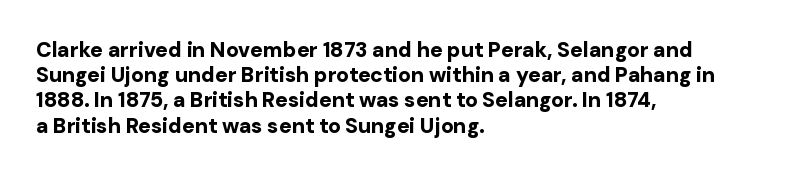
Q: Is the text bold? A: Yes.
Q: Is the text italic (slanted)? A: No, it is upright.
Q: Is the text underlined? A: No.
Q: How is the paragraph aligned? A: Left-aligned.
Q: Is the spacing between letters normal or unusually wide? A: Normal.
